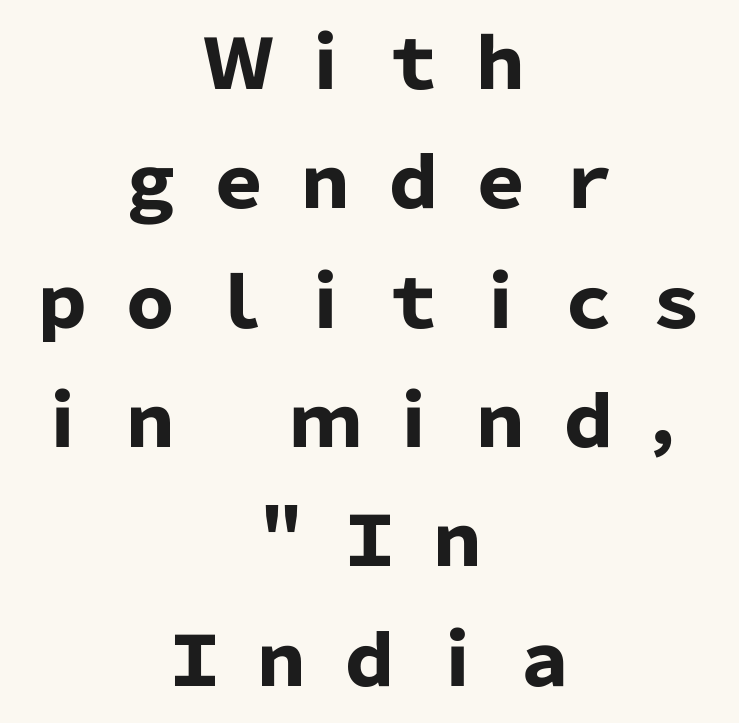
{"serif": "no", "italic": "no", "bold": "yes", "weight": "heavy", "width": "normal", "stroke_contrast": "low", "x_height": "medium", "monospaced": "no", "underline": "no", "align": "center", "line_spacing_ratio": 1.73, "letter_spacing": "wide", "letter_spacing_em": 0.27, "glyph_px": 69}
